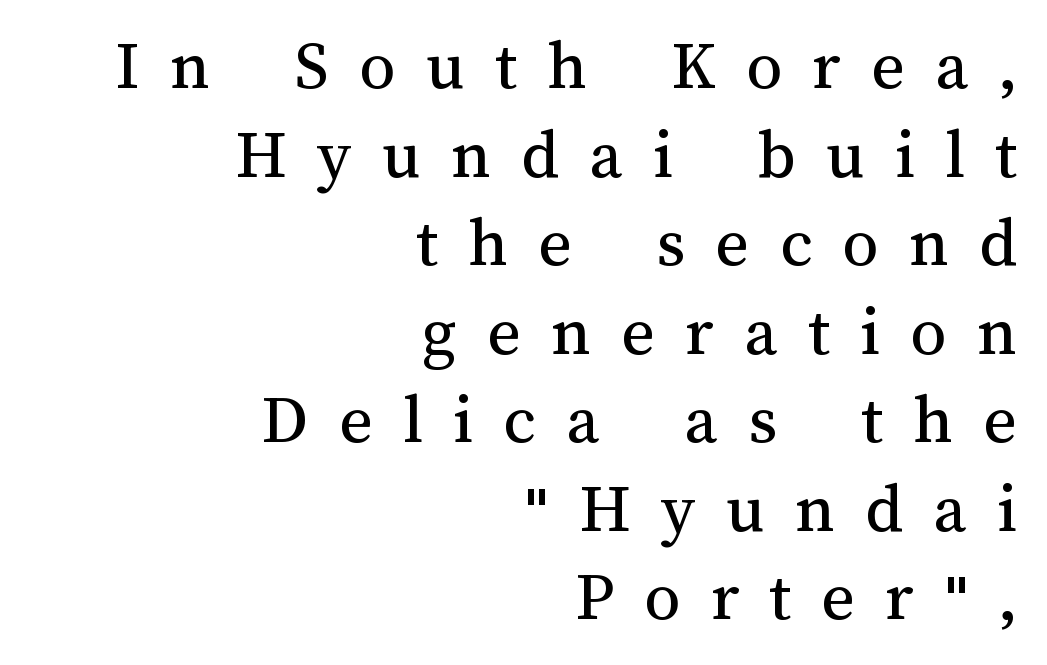
The image shows 72 px regular-weight type, upright; set right-aligned, line spacing 1.23x, unusually wide letter spacing (+0.42 em), not underlined; medium stroke contrast and a medium x-height.
